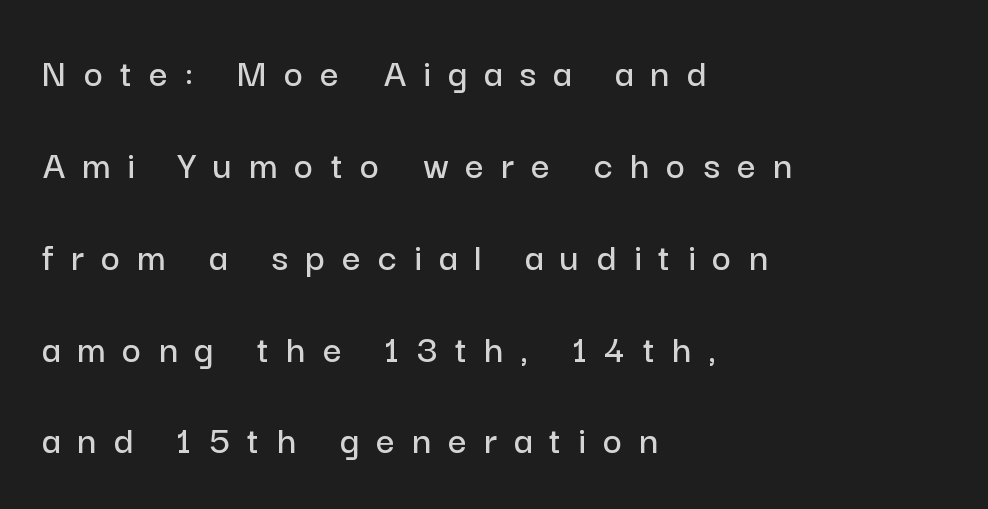
The image shows 41 px sans-serif type, upright; set left-aligned, loose line spacing (2.24x), unusually wide letter spacing (+0.42 em), not underlined; low stroke contrast and a medium x-height.
